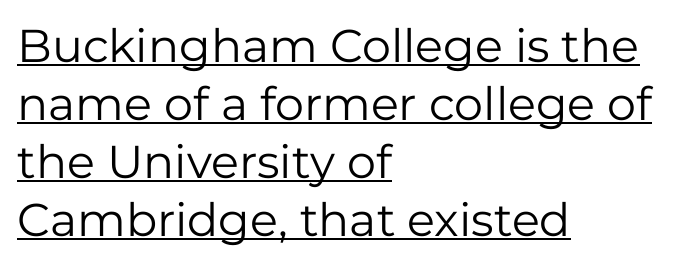
Glance below the letters and you will spot a drawn line. Designer's note — italics off, roman on. The letters look calm and open, with moderate or lighter stems. Are there feet on the stems? There aren't — it's a sans. What's the leading like? Ordinary, nothing unusual.
